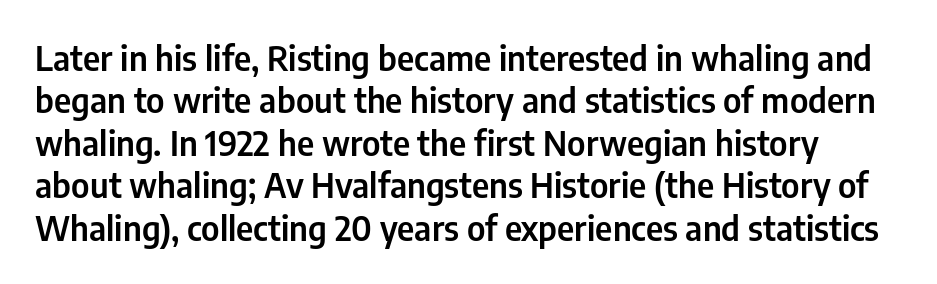
This rendering employs a face without finishing strokes, i.e., a sans-serif. Think of a printed novel: that variable character pitch is what you see here. Quick note: underline off. The letters stand straight up with perfectly vertical stems. Does the leading feel generous? No, just average.
